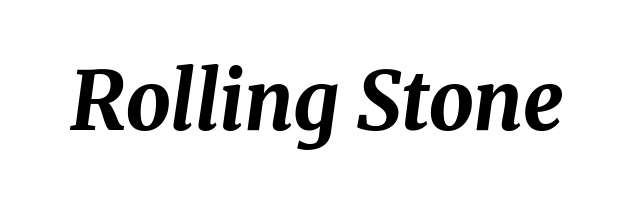
Short note: letters normally spaced. Each row of text sits above clean, open space. Note the varied advance widths — an 'i' is clearly narrower than an 'm'. The face used here has the dense, thick strokes of a bold. Notice how the stems are inclined rather than vertical — that's the hallmark of italics.
